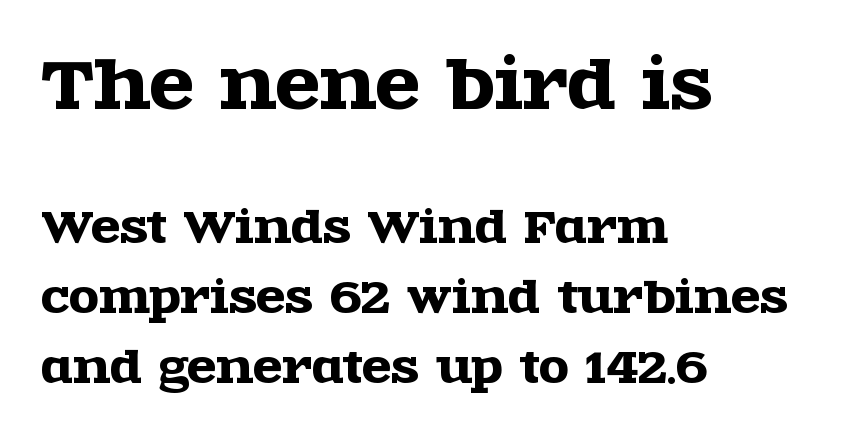
The ragged edge is on the right, which tells us the setting is flush left. Character size in the leading block exceeds that of the trailing block. In terms of letterform style, serifs are clearly present. Does the leading feel generous? No, just average. Is the letter spacing exaggerated? No — it looks like the ordinary default.
